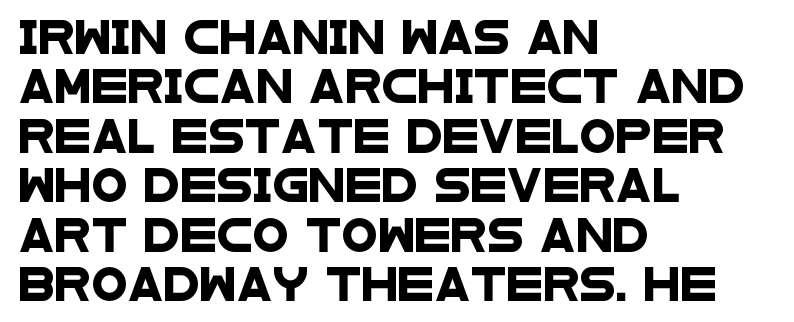
Casual observation: everything's shoved over to the left. Short note: letters normally spaced. If you measured baseline to baseline, you'd find a middling distance. Stroke terminals: plain, sans-serif. The specimen omits any rule beneath the text block's lines. Each letter keeps its own natural width here, so spacing adapts to shape.
